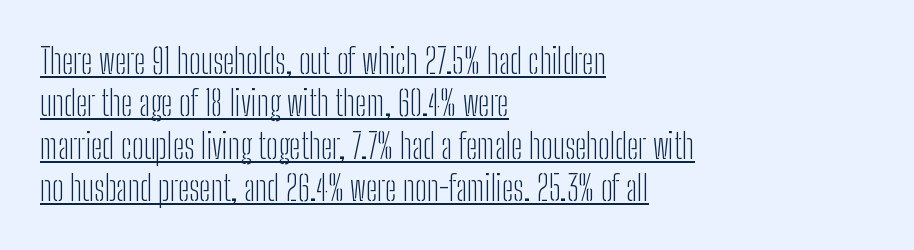
The image shows 34 px light, condensed sans-serif type, upright; set left-aligned, normal line spacing (1.25x), normal letter spacing, underlined; low stroke contrast and a medium x-height.
